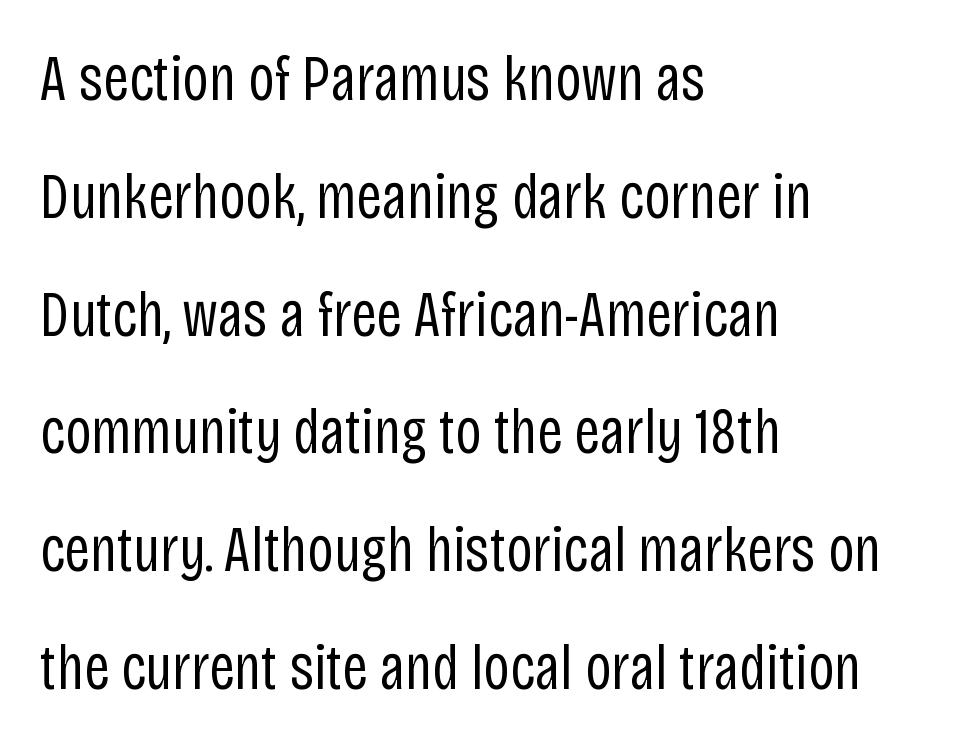
{"serif": "no", "italic": "no", "bold": "no", "weight": "regular", "width": "condensed", "stroke_contrast": "low", "x_height": "large", "monospaced": "no", "underline": "no", "align": "left", "line_spacing_ratio": 1.84, "letter_spacing": "normal", "letter_spacing_em": 0.0, "glyph_px": 64}
